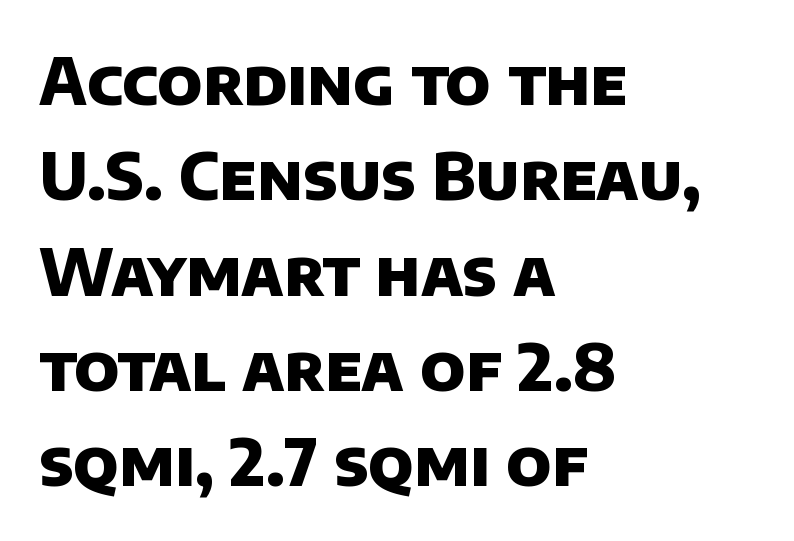
{"serif": "no", "bold": "yes", "weight": "heavy", "width": "normal", "stroke_contrast": "low", "x_height": "large", "monospaced": "no", "underline": "no", "align": "left", "line_spacing": "normal", "line_spacing_ratio": 1.49, "letter_spacing": "normal", "letter_spacing_em": 0.0, "glyph_px": 64}
